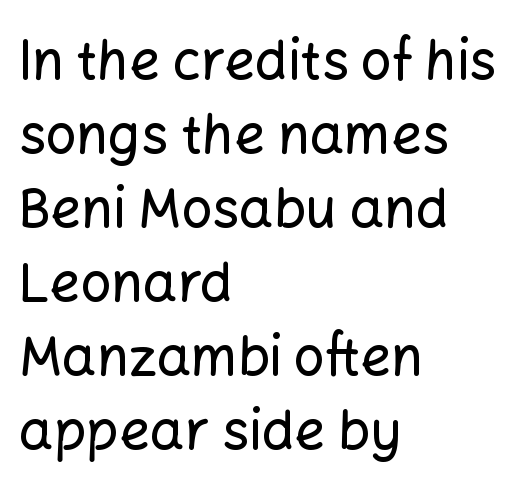
Q: Is the text italic (slanted)? A: No, it is upright.
Q: Is the typeface a serif or a sans-serif typeface? A: Sans-serif.
Q: Is the text underlined? A: No.
Q: How is the paragraph aligned? A: Left-aligned.
Q: Is the spacing between letters normal or unusually wide? A: Normal.
Q: Is the spacing between lines tight, normal or loose? A: Normal.
Q: Width (condensed, normal, or wide)? A: Normal.
Q: Stroke contrast? A: Low.
Q: x-height? A: Medium.
Q: Monospaced? A: No.
